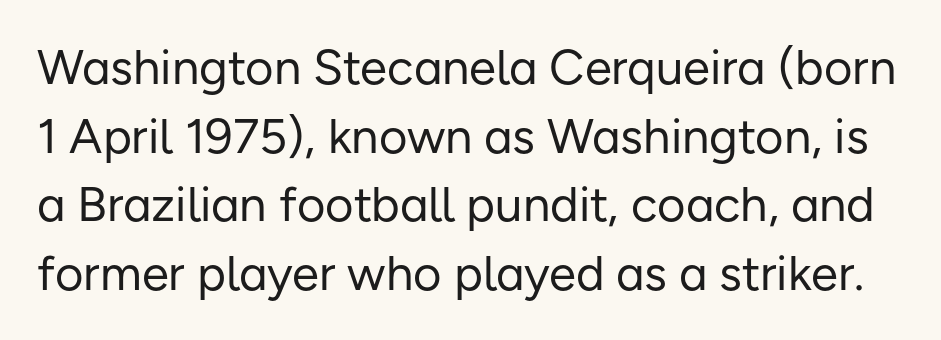
The image shows 49 px regular-weight sans-serif type, upright; set normal line spacing (1.4x), normal letter spacing, not underlined; low stroke contrast and a medium x-height.
